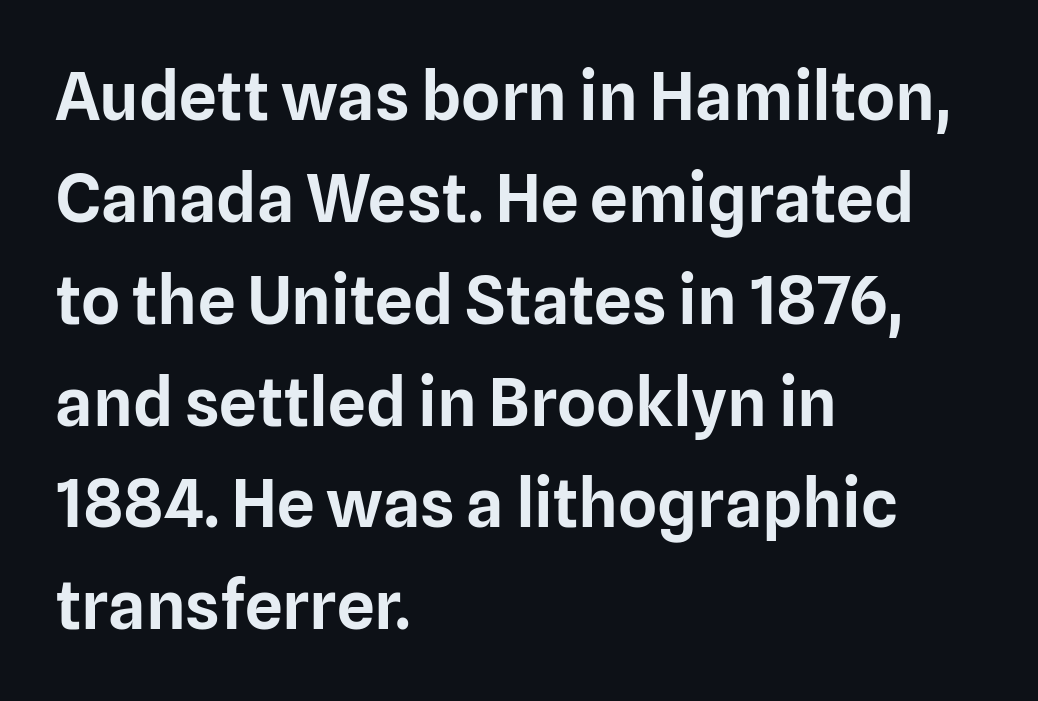
Classification — sans serif. Inter-character spacing is left at the font's built-in metrics. Proportional: the letters do not fall into vertical columns. Designer's note — italics off, roman on. Line spacing here is normal. This rendering uses left alignment, leaving the right contour irregular.
